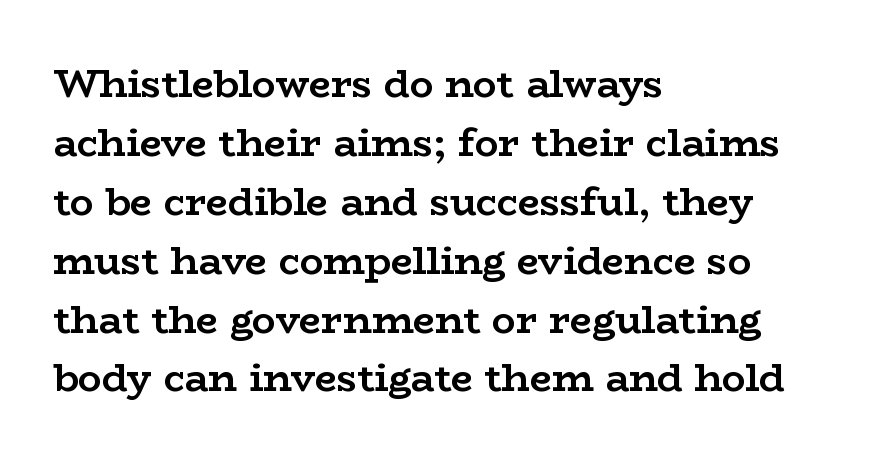
The image shows 39 px semibold, wide serif type, upright; set left-aligned, normal line spacing (1.51x), normal letter spacing, not underlined; low stroke contrast and a medium x-height.
